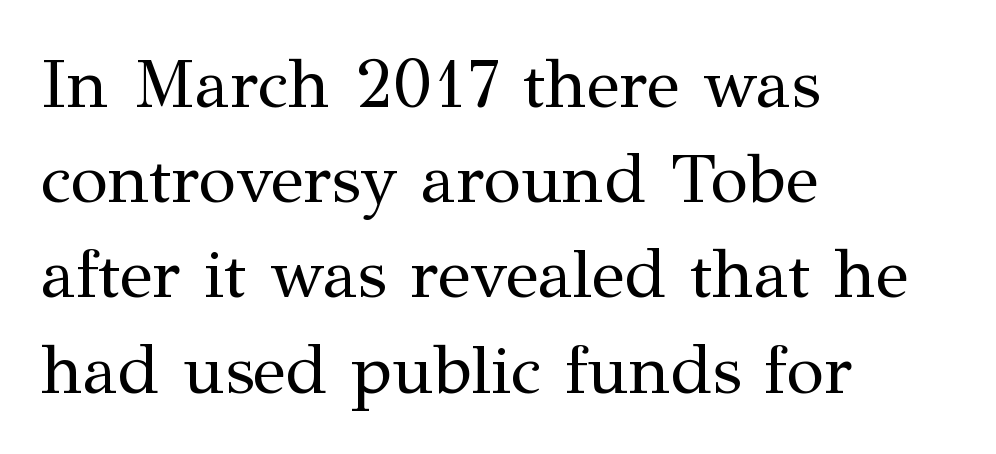
Q: Is the text bold? A: No.
Q: Is the text italic (slanted)? A: No, it is upright.
Q: Is the typeface a serif or a sans-serif typeface? A: Serif.
Q: Is the text underlined? A: No.
Q: How is the paragraph aligned? A: Left-aligned.
Q: Is the spacing between letters normal or unusually wide? A: Normal.
Q: Is the spacing between lines tight, normal or loose? A: Normal.
Q: Width (condensed, normal, or wide)? A: Normal.
Q: Stroke contrast? A: Medium.
Q: x-height? A: Medium.
Q: Monospaced? A: No.
